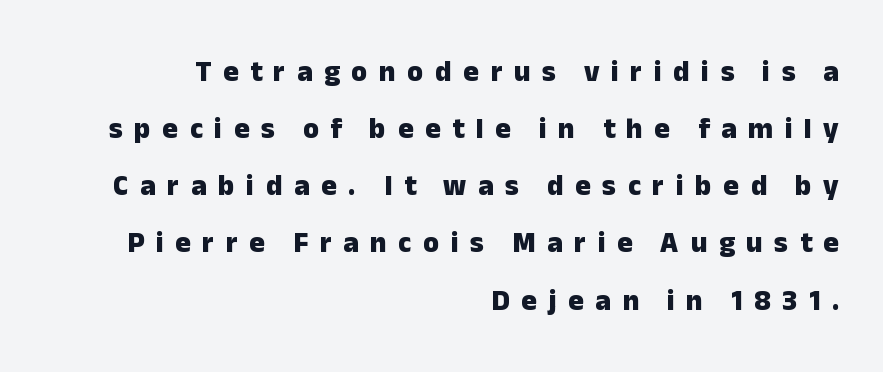
These lines stand farther apart than default settings would place them. Each letter keeps its own natural width here, so spacing adapts to shape. Every stem runs plumb, perpendicular to the baseline. Each line ends at the same right margin while the left side varies. The line texture is sparse and dotted thanks to wide tracking.
